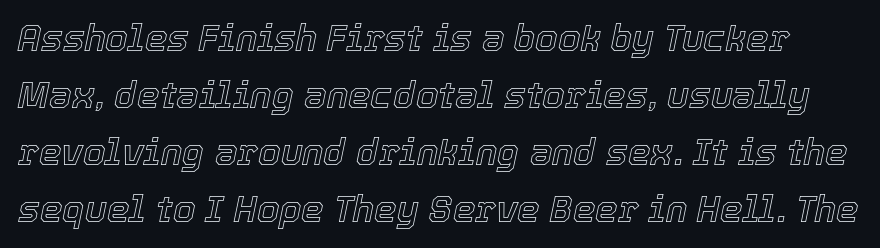
Q: Is the text italic (slanted)? A: Yes, it leans right by about 12 degrees.
Q: Is the text underlined? A: No.
Q: Is the spacing between letters normal or unusually wide? A: Normal.
Q: Is the spacing between lines tight, normal or loose? A: Normal.
Q: Width (condensed, normal, or wide)? A: Normal.
Q: x-height? A: Medium.
Q: Monospaced? A: No.
